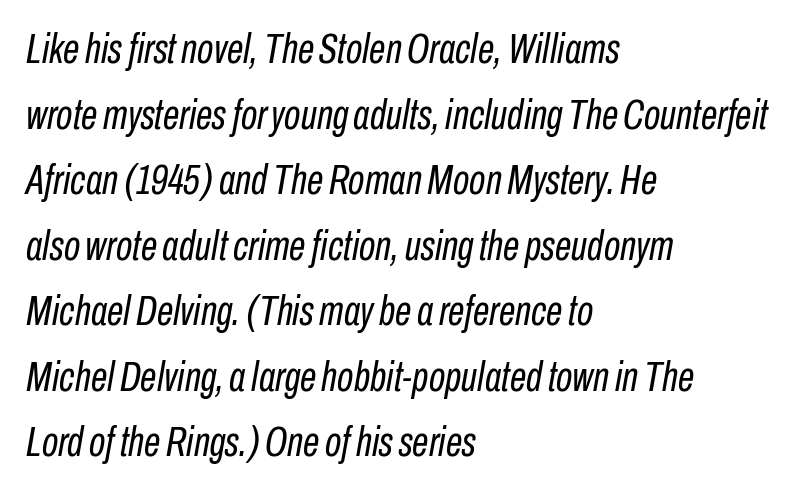
{"italic": "yes", "lean": "right", "slant_degrees": 10, "bold": "no", "weight": "regular", "width": "condensed", "stroke_contrast": "low", "x_height": "medium", "monospaced": "no", "underline": "no", "align": "left", "line_spacing": "normal", "line_spacing_ratio": 1.56, "letter_spacing": "normal", "letter_spacing_em": 0.0, "glyph_px": 42}
